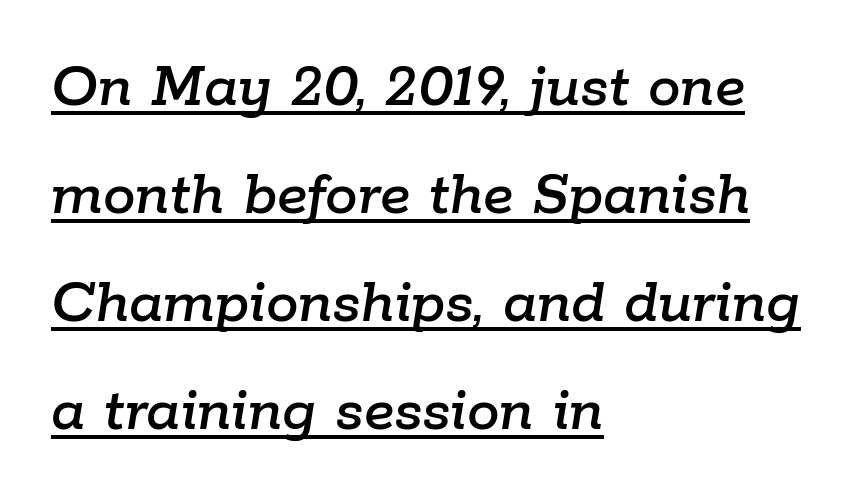
{"italic": "yes", "lean": "right", "slant_degrees": 9, "width": "normal", "stroke_contrast": "low", "x_height": "medium", "monospaced": "no", "underline": "yes", "align": "left", "line_spacing": "normal", "line_spacing_ratio": 1.66, "letter_spacing": "normal", "letter_spacing_em": 0.0, "glyph_px": 65}
